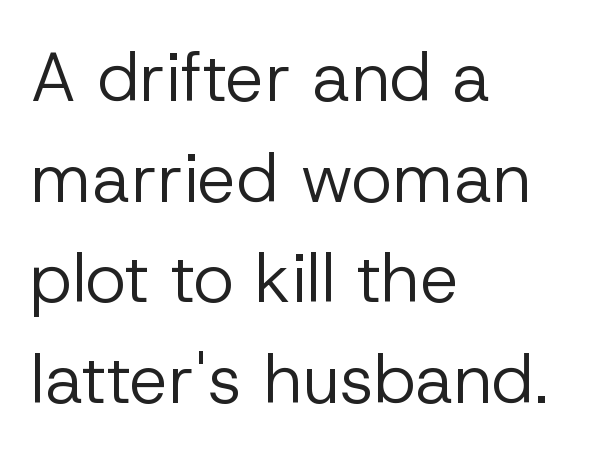
The image shows 69 px regular-weight sans-serif type, upright; set left-aligned, normal line spacing (1.46x), normal letter spacing, not underlined; low stroke contrast and a medium x-height.
